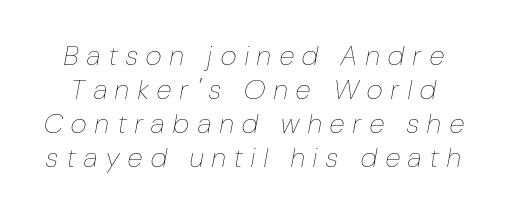
On a weight scale, this lands at 450 or below. Has an underline been added? It has not. The rendering uses natural spacing where letterforms have individual widths. If you drew a line through each stem, it would be angled. Observe the wide spacing: letters keep a clear distance from each other.
